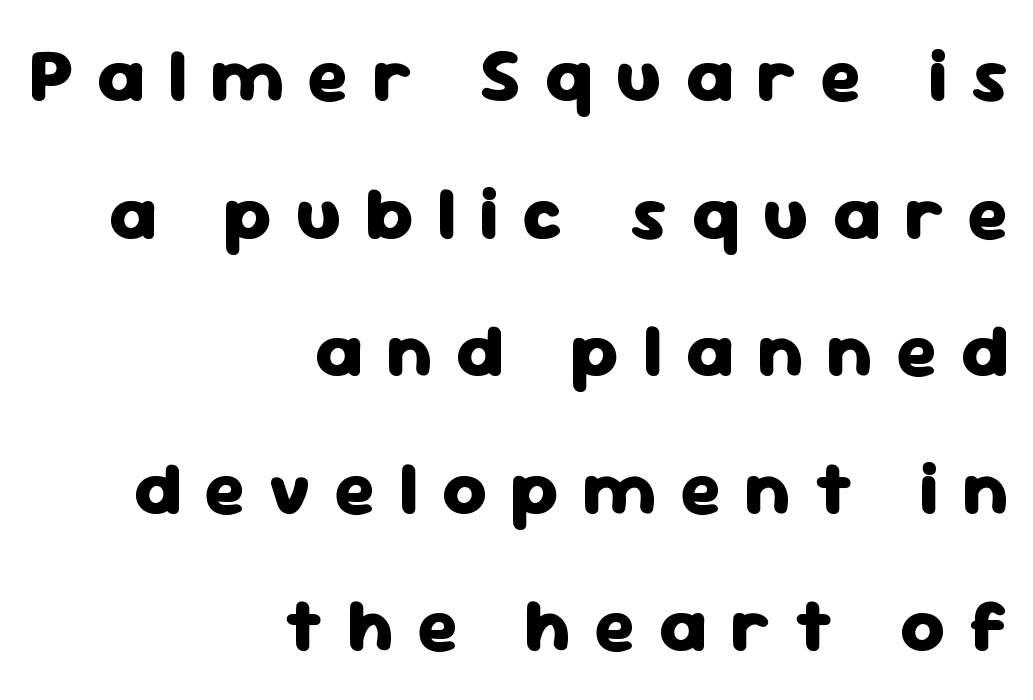
Q: Is the text bold? A: Yes.
Q: Is the text italic (slanted)? A: No, it is upright.
Q: Is the typeface a serif or a sans-serif typeface? A: Sans-serif.
Q: Is the text underlined? A: No.
Q: How is the paragraph aligned? A: Right-aligned.
Q: Is the spacing between letters normal or unusually wide? A: Unusually wide.
Q: Width (condensed, normal, or wide)? A: Normal.
Q: Stroke contrast? A: Low.
Q: x-height? A: Medium.
Q: Monospaced? A: No.
